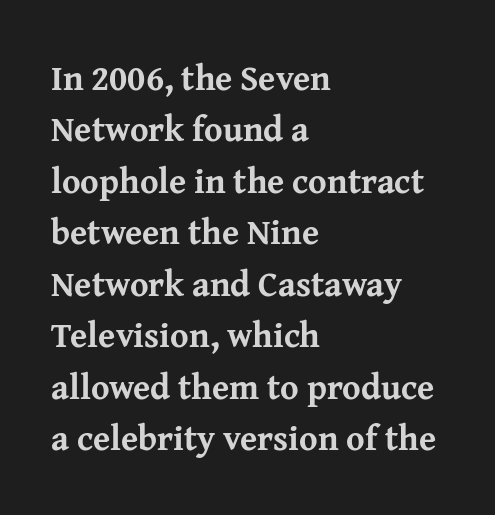
Q: Is the text bold? A: Yes.
Q: Is the text italic (slanted)? A: No, it is upright.
Q: Is the typeface a serif or a sans-serif typeface? A: Serif.
Q: Is the text underlined? A: No.
Q: How is the paragraph aligned? A: Left-aligned.
Q: Is the spacing between letters normal or unusually wide? A: Normal.
Q: Is the spacing between lines tight, normal or loose? A: Normal.
Q: Width (condensed, normal, or wide)? A: Normal.
Q: Stroke contrast? A: Medium.
Q: x-height? A: Medium.
Q: Monospaced? A: No.
